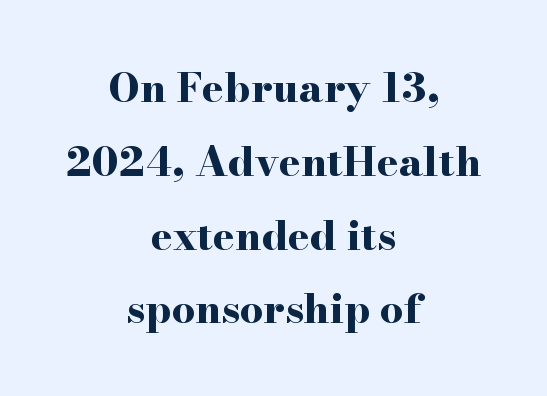
The image shows 41 px bold, wide serif type, upright; set centered, line spacing 1.8x, normal letter spacing, not underlined; high stroke contrast and a small x-height.
